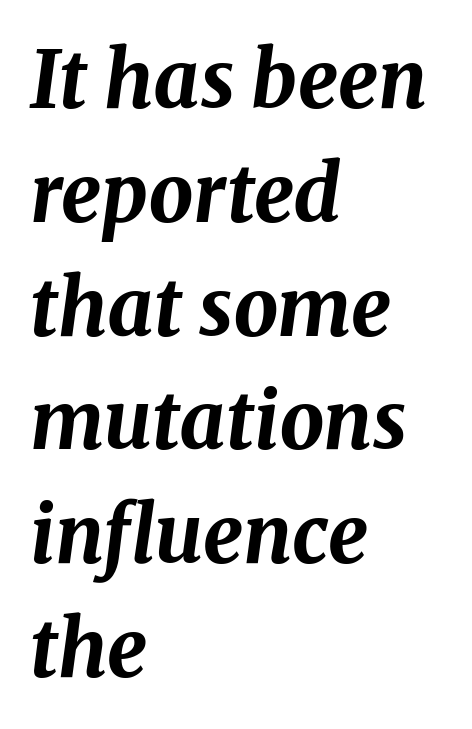
Summary of weight: heavy, a full bold. You could not count columns in this text — the font is proportionally spaced. Is the letter spacing exaggerated? No — it looks like the ordinary default. Horizontal bands of white between lines are of average thickness.
